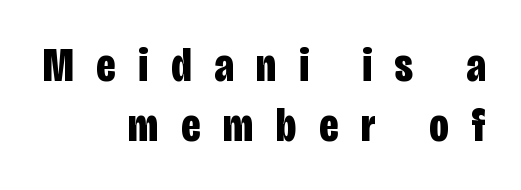
{"serif": "no", "italic": "no", "bold": "yes", "weight": "bold", "width": "condensed", "stroke_contrast": "low", "x_height": "large", "monospaced": "no", "underline": "no", "align": "right", "line_spacing_ratio": 1.24, "letter_spacing": "wide", "letter_spacing_em": 0.48, "glyph_px": 48}
